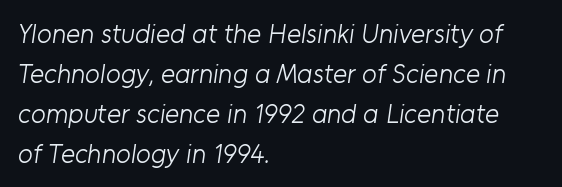
Q: Is the text bold? A: No.
Q: Is the text underlined? A: No.
Q: How is the paragraph aligned? A: Left-aligned.
Q: Is the spacing between letters normal or unusually wide? A: Normal.
Q: Is the spacing between lines tight, normal or loose? A: Normal.
